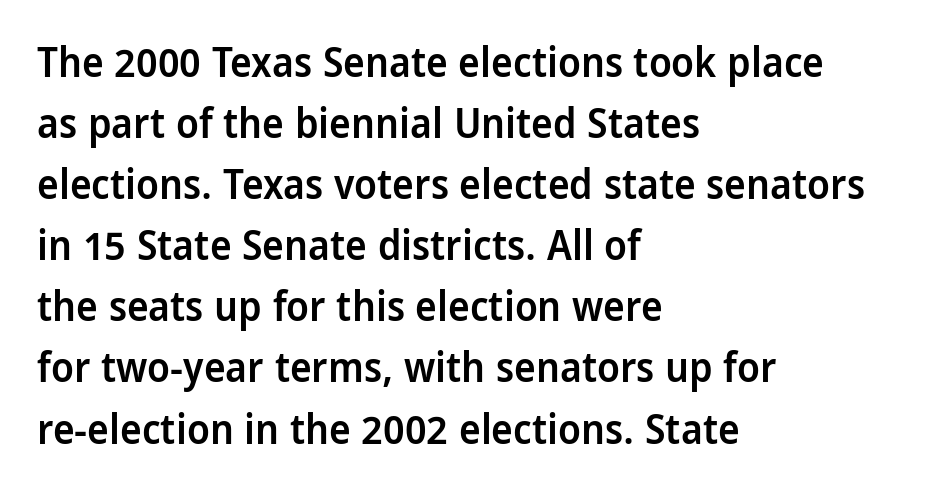
The face used here is proportionally spaced, like ordinary book or web type. Words float on clear page, feet unadorned. Characters remain perfectly vertical along every line. The rendering anchors every line to the left-hand side. Line spacing here is normal.
